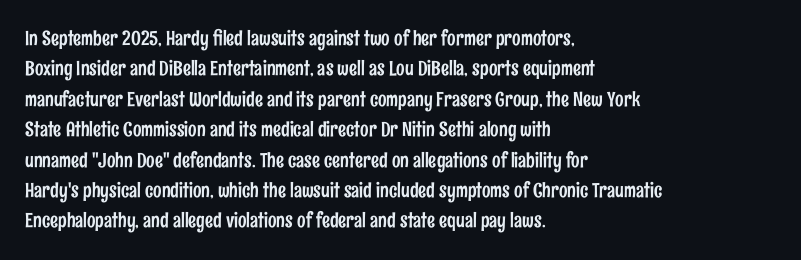
Characters follow at the spacing the type designer built in. The line-height multiplier appears to be the usual default. Just letters on the line, the space beneath them empty. It's the straight-up-and-down kind of type. Each line starts at the same left margin while the right side varies.
